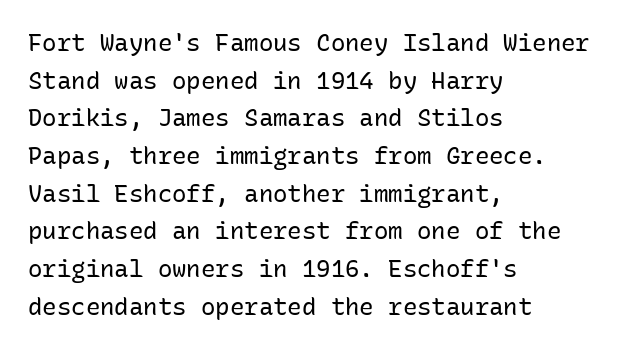
The image shows 24 px text type, upright; set left-aligned, normal line spacing (1.57x), normal letter spacing, not underlined.
